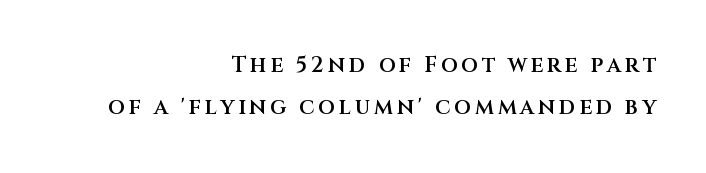
This sample trades compactness for vertical openness between lines. You can tell it's not italic because the verticals are truly vertical. Only glyphs here, with clear space below each row. The rag falls on the left side of this text block. Firm but not heavy-handed strokes: this text is semibold.
